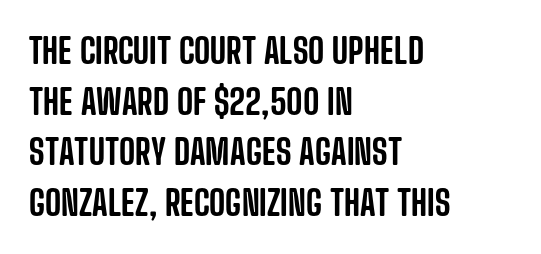
Q: Is the text italic (slanted)? A: No, it is upright.
Q: Is the typeface a serif or a sans-serif typeface? A: Sans-serif.
Q: Is the text underlined? A: No.
Q: How is the paragraph aligned? A: Left-aligned.
Q: Is the spacing between letters normal or unusually wide? A: Normal.
Q: Is the spacing between lines tight, normal or loose? A: Normal.
Q: Width (condensed, normal, or wide)? A: Condensed.
Q: Stroke contrast? A: Low.
Q: x-height? A: Large.
Q: Monospaced? A: No.
